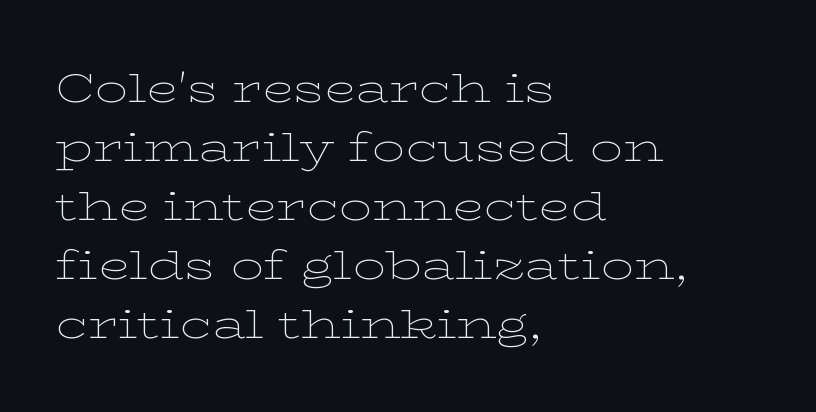
Q: Is the text bold? A: No.
Q: Is the text italic (slanted)? A: No, it is upright.
Q: Is the typeface a serif or a sans-serif typeface? A: Serif.
Q: Is the text underlined? A: No.
Q: How is the paragraph aligned? A: Left-aligned.
Q: Is the spacing between letters normal or unusually wide? A: Normal.
Q: Is the spacing between lines tight, normal or loose? A: Normal.
Q: Width (condensed, normal, or wide)? A: Wide.
Q: Stroke contrast? A: Low.
Q: x-height? A: Medium.
Q: Monospaced? A: No.
